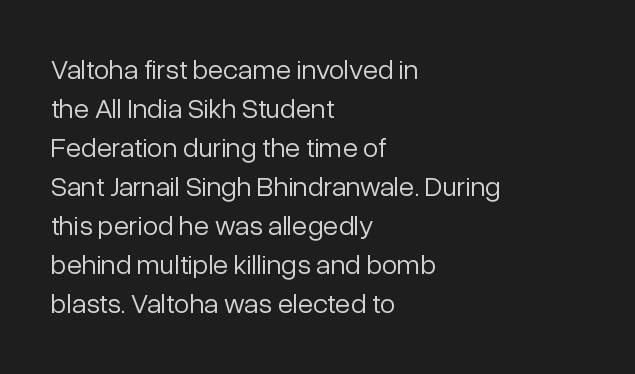
Here the glyphs are tracked normally, forming tight word shapes. Look at the bottom of the vertical strokes: they stop flat, with no serifs. A roman cut, with each character standing at attention. Reading down the column, the eye jumps a familiar distance to each next line. Underlining? Definitely not there. The letters advance in unequal steps, a hallmark of proportional type.
